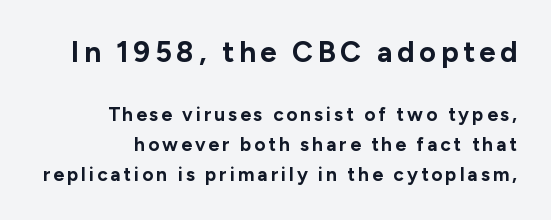
Vertical spacing — default. Character widths vary here, with narrow letters taking less room than wide ones. The more generous point size was reserved for the upper chunk. Where is the straight margin? On the right. Anything drawn beneath the words? Only blank space.
